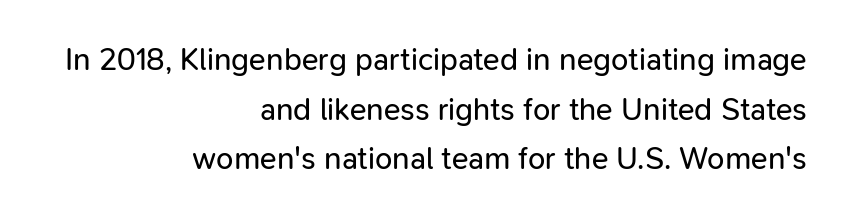
The designer went with a sans here, leaving each stem footless. Standard letterfit; no display-style spreading of the glyphs. The passage shown is not bold in any degree. The passage shown stacks its lines at a standard gap.
